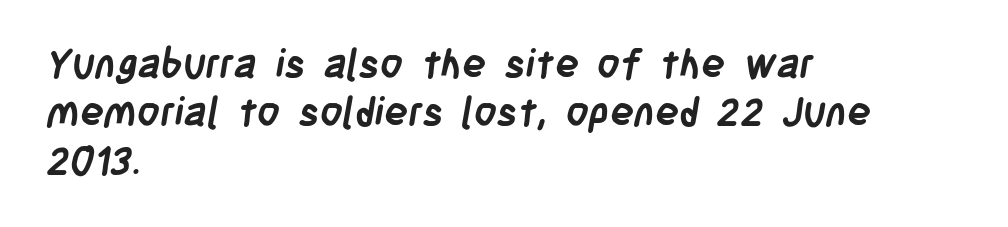
Q: Is the text bold? A: Yes.
Q: Is the typeface a serif or a sans-serif typeface? A: Sans-serif.
Q: Is the text underlined? A: No.
Q: How is the paragraph aligned? A: Left-aligned.
Q: Is the spacing between letters normal or unusually wide? A: Normal.
Q: Width (condensed, normal, or wide)? A: Condensed.
Q: Stroke contrast? A: Low.
Q: x-height? A: Large.
Q: Monospaced? A: No.
